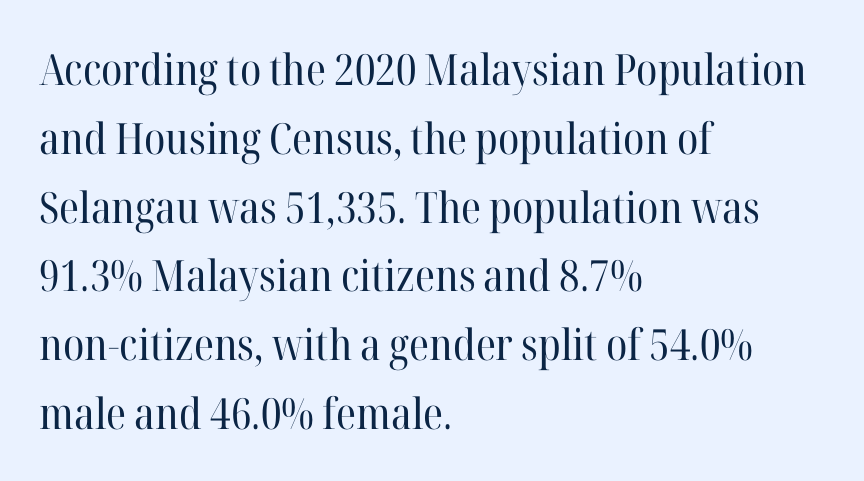
Successive baselines arrive at the customary interval. Vertical stems look standard width or narrower in stroke. Where is the straight margin? On the left. Examine the stroke ends and you'll spot serifs.
